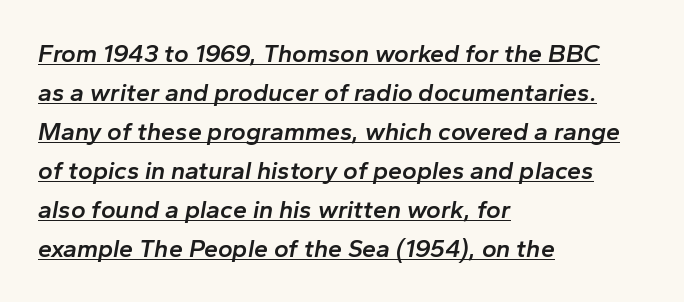
Q: Is the text bold? A: Semi-bold.
Q: Is the text italic (slanted)? A: Yes, it leans right by about 10 degrees.
Q: Is the text underlined? A: Yes.
Q: How is the paragraph aligned? A: Left-aligned.
Q: Is the spacing between letters normal or unusually wide? A: Normal.
Q: Is the spacing between lines tight, normal or loose? A: Normal.
